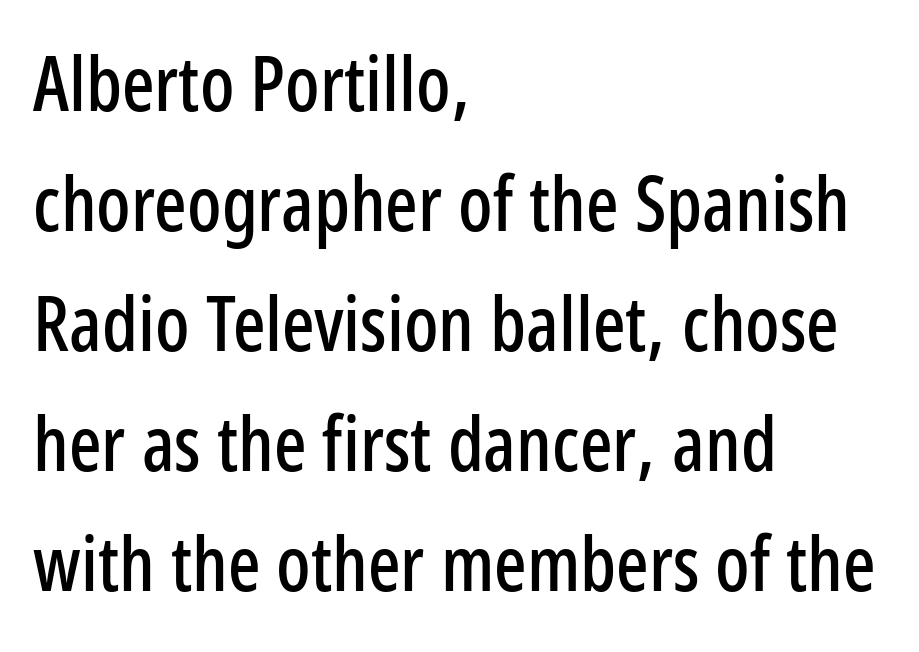
The ragged edge is on the right, which tells us the setting is flush left. Here the designer chose a conventional face with non-uniform glyph widths. Standard letterfit; no display-style spreading of the glyphs. When letters stand straight like this, we call the style roman or upright. Check the space under the baseline: it is left empty. Unlike a traditional serif, this face leaves its strokes unadorned.
